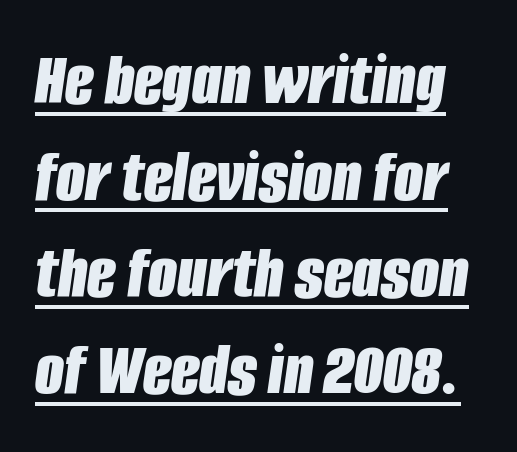
{"italic": "yes", "lean": "right", "slant_degrees": 8, "bold": "yes", "weight": "bold", "width": "condensed", "stroke_contrast": "low", "x_height": "large", "monospaced": "no", "underline": "yes", "line_spacing": "normal", "line_spacing_ratio": 1.29, "letter_spacing": "normal", "letter_spacing_em": 0.0, "glyph_px": 75}
